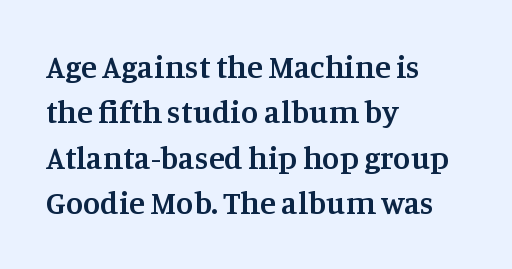
{"serif": "yes", "italic": "no", "bold": "semi", "weight": "semibold", "width": "normal", "stroke_contrast": "medium", "x_height": "large", "monospaced": "no", "underline": "no", "align": "left", "line_spacing": "normal", "line_spacing_ratio": 1.42, "letter_spacing": "normal", "letter_spacing_em": 0.0, "glyph_px": 32}
